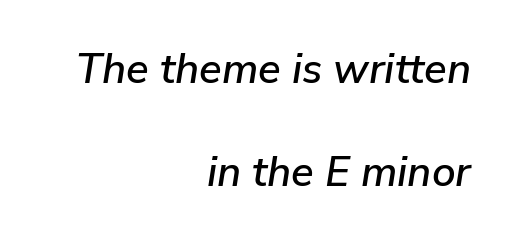
A typesetter would mark this as italic. The letters sit at their default tracking, neither squeezed nor spread. Decoration check: the copy has no underline. Looks like regular typesetting: each glyph gets only the width it needs. One-word summary of the alignment: right.
